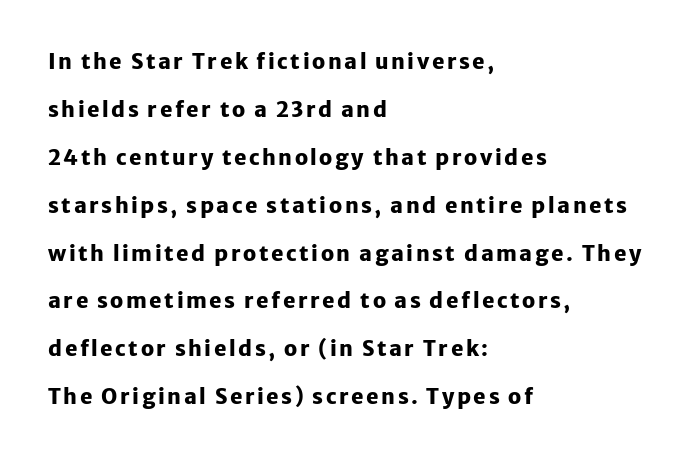
The image shows 21 px bold type, upright; set left-aligned, loose line spacing (2.28x), not underlined.
